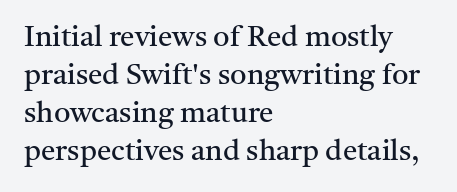
The image shows 29 px regular-weight serif type, upright; set left-aligned, normal line spacing (1.31x), normal letter spacing, not underlined; medium stroke contrast and a medium x-height.
